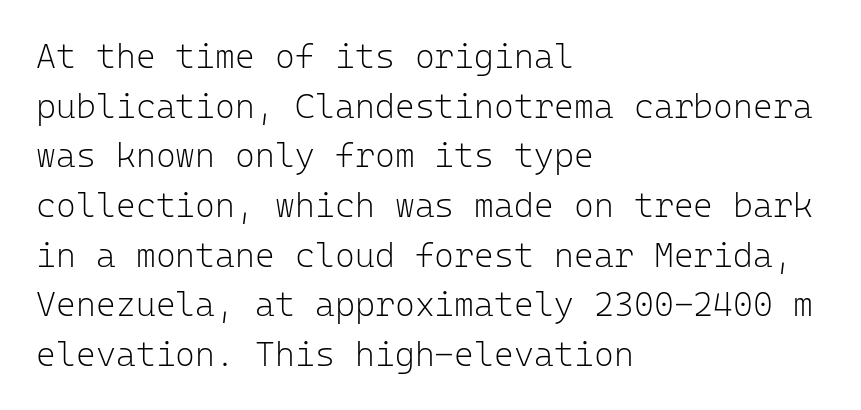
The image shows 34 px light sans-serif type, upright, monospaced; set left-aligned, normal line spacing (1.46x), normal letter spacing, not underlined; low stroke contrast and a medium x-height.
